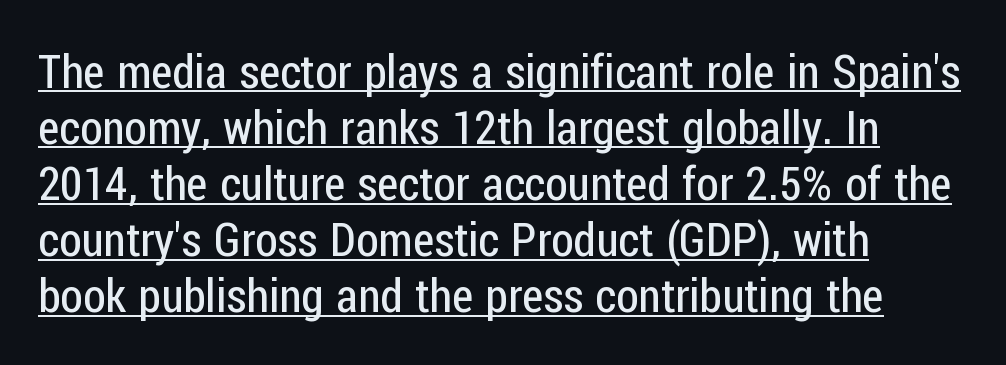
{"serif": "no", "italic": "no", "bold": "no", "weight": "regular", "width": "condensed", "stroke_contrast": "low", "x_height": "medium", "monospaced": "no", "underline": "yes", "align": "left", "line_spacing_ratio": 1.22, "letter_spacing": "normal", "letter_spacing_em": 0.0, "glyph_px": 46}
